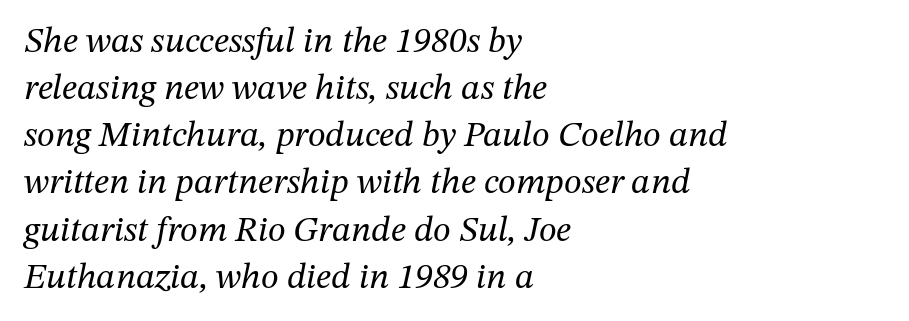
How are the letters spaced? Ordinarily, with no added tracking. The letterforms sit at book weight or below. Emphasis-style slanted type is in use. A classic flush-left, rag-right setting is used for this passage. Stroke terminals: seriffed. Is this a fixed-width face? No — the glyphs have proportional, varying widths.
